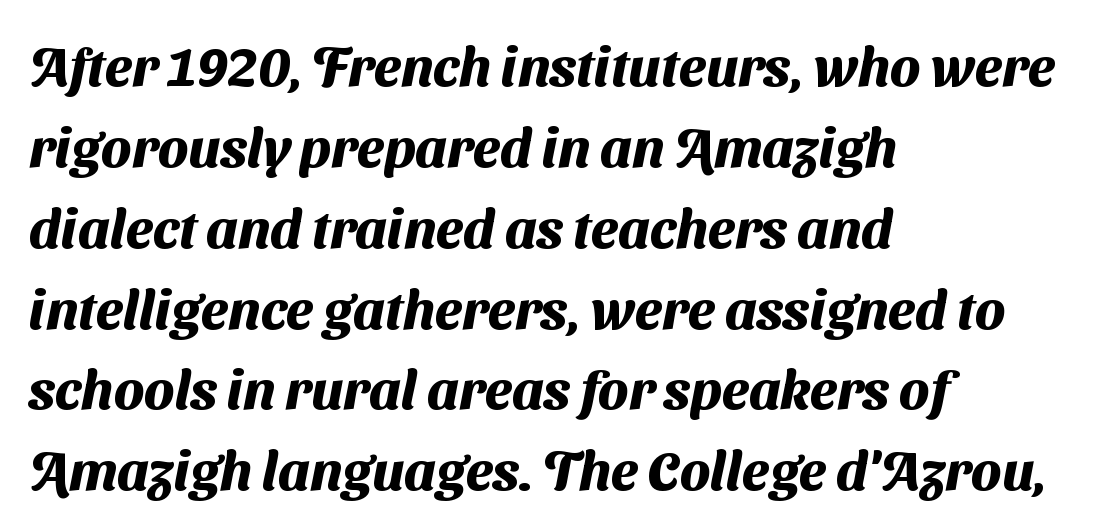
{"serif": "no", "bold": "yes", "weight": "heavy", "width": "normal", "stroke_contrast": "medium", "x_height": "medium", "monospaced": "no", "underline": "no", "align": "left", "line_spacing": "normal", "line_spacing_ratio": 1.47, "letter_spacing": "normal", "letter_spacing_em": 0.0, "glyph_px": 55}
